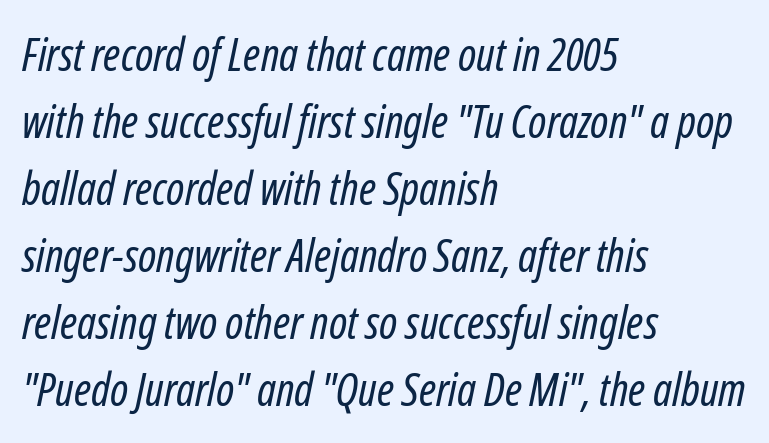
The image shows 45 px regular-weight, condensed type, italic (leaning right); set left-aligned, normal line spacing (1.49x), normal letter spacing, not underlined; low stroke contrast and a medium x-height.
